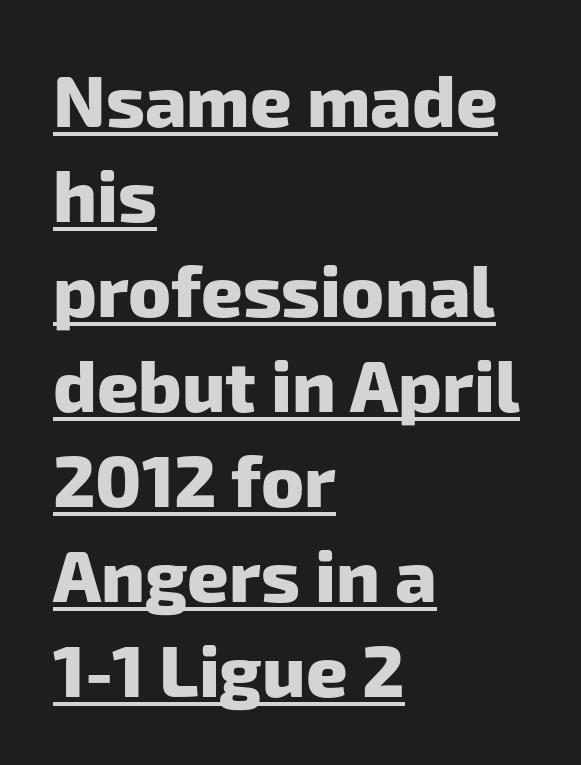
{"serif": "no", "bold": "yes", "weight": "heavy", "width": "normal", "stroke_contrast": "low", "x_height": "medium", "monospaced": "no", "underline": "yes", "align": "left", "line_spacing": "normal", "line_spacing_ratio": 1.32, "letter_spacing": "normal", "letter_spacing_em": 0.0, "glyph_px": 72}
